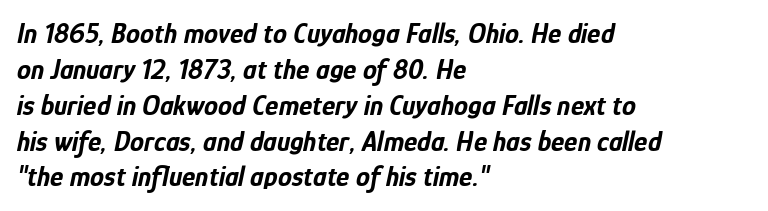
Words float on clear page, feet unadorned. The passage shown leans; its letterforms are oblique. The glyphs have the mass of a bold cut. Leading matches the norm, producing a regular column.
